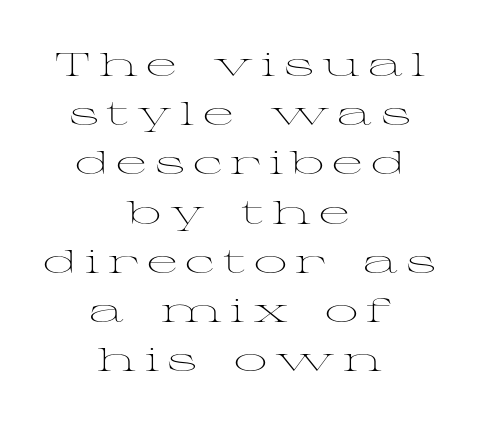
Centered paragraph, ragged on both sides. The passage shown has open, widely tracked lettering throughout. Type style note: has serifs. The string is rendered with underlining switched off.
